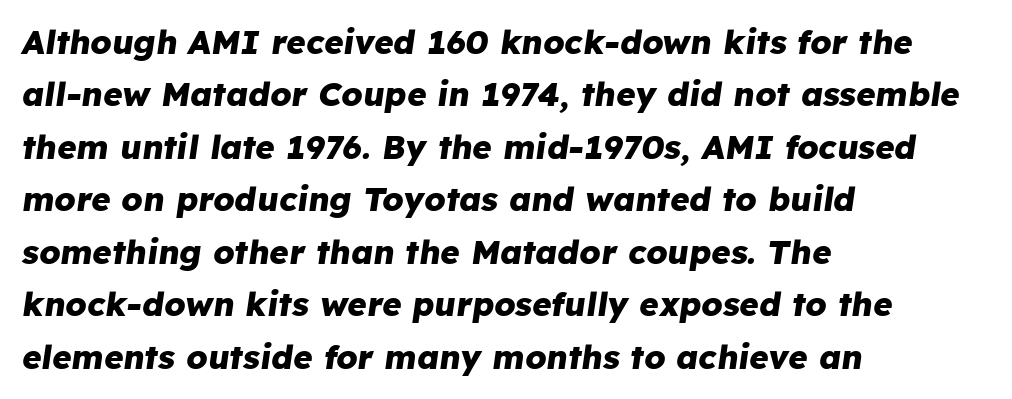
The image shows 33 px heavy type, italic (leaning right); set left-aligned, normal line spacing (1.59x), normal letter spacing, not underlined; low stroke contrast and a medium x-height.
